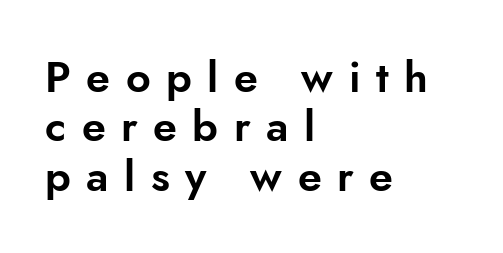
{"serif": "no", "italic": "no", "width": "normal", "stroke_contrast": "low", "x_height": "small", "monospaced": "no", "underline": "no", "align": "left", "line_spacing": "tight", "line_spacing_ratio": 1.15, "letter_spacing": "wide", "letter_spacing_em": 0.36, "glyph_px": 43}
